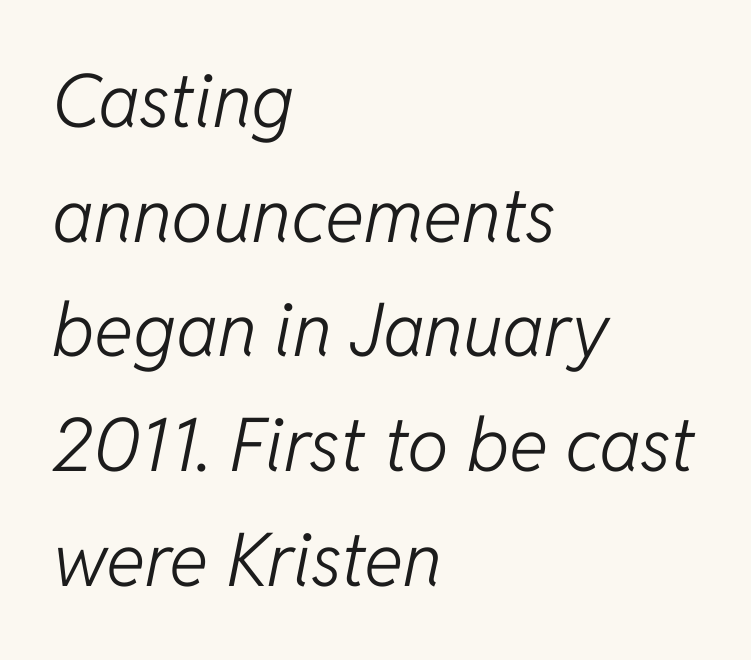
Q: Is the text bold? A: No.
Q: Is the text italic (slanted)? A: Yes, it leans right by about 11 degrees.
Q: Is the text underlined? A: No.
Q: How is the paragraph aligned? A: Left-aligned.
Q: Is the spacing between letters normal or unusually wide? A: Normal.
Q: Is the spacing between lines tight, normal or loose? A: Normal.
Q: Width (condensed, normal, or wide)? A: Normal.
Q: Stroke contrast? A: Low.
Q: x-height? A: Medium.
Q: Monospaced? A: No.
